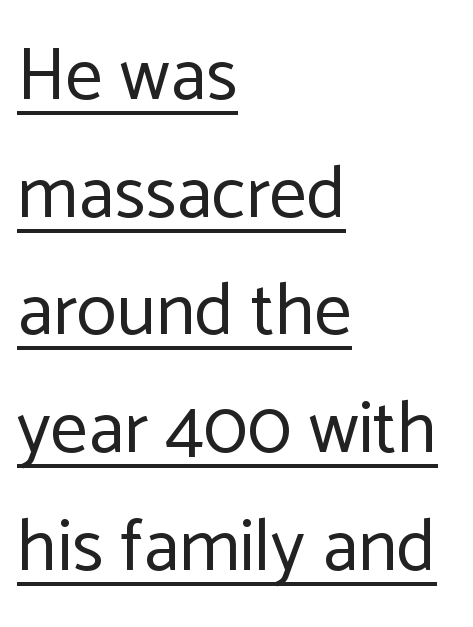
The image shows 74 px regular-weight sans-serif type, upright; set left-aligned, normal line spacing (1.59x), normal letter spacing, underlined; low stroke contrast and a medium x-height.
